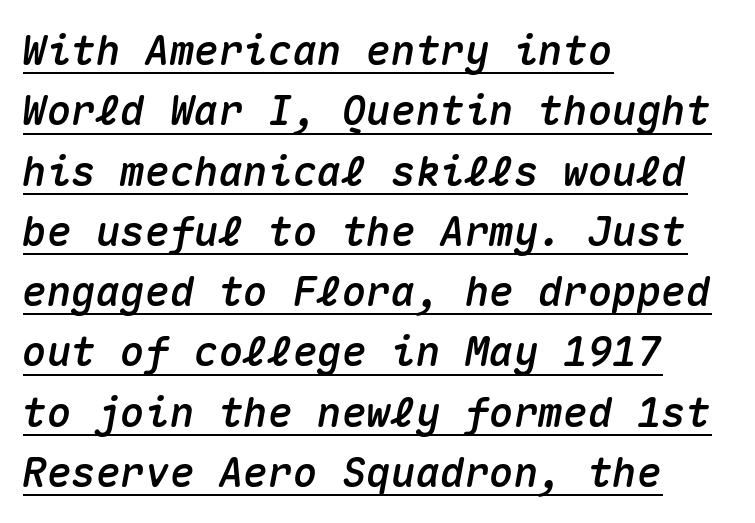
The image shows 41 px text type, italic (leaning right), monospaced; set left-aligned, normal line spacing (1.47x), normal letter spacing, underlined; medium stroke contrast and a medium x-height.
